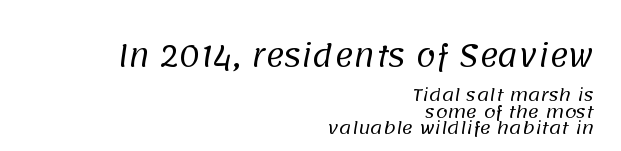
The image shows 29 px regular-weight sans-serif type; set right-aligned, tight line spacing (0.97x), normal letter spacing, not underlined; the first (top) block is 1.71x larger; low stroke contrast and a large x-height.
